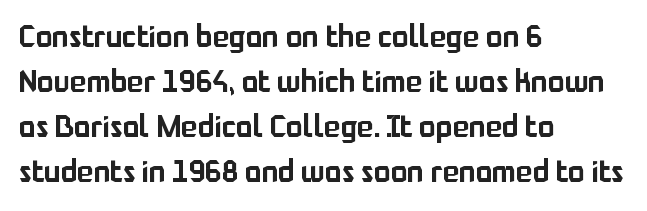
The image shows 31 px sans-serif type, upright; set left-aligned, normal line spacing (1.45x), normal letter spacing, not underlined; low stroke contrast and a medium x-height.
